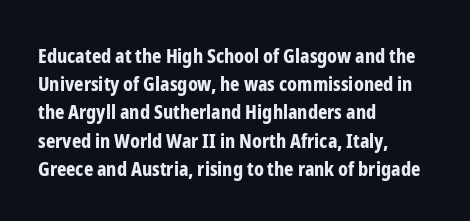
The image shows 20 px bold type, upright; set left-aligned, normal line spacing (1.41x), normal letter spacing, not underlined.
